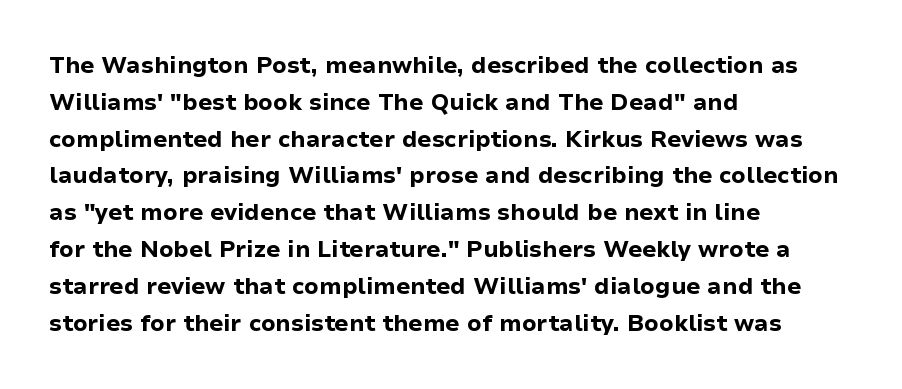
Q: Is the text bold? A: Yes.
Q: Is the text italic (slanted)? A: No, it is upright.
Q: Is the text underlined? A: No.
Q: How is the paragraph aligned? A: Left-aligned.
Q: Is the spacing between letters normal or unusually wide? A: Normal.
Q: Is the spacing between lines tight, normal or loose? A: Normal.
